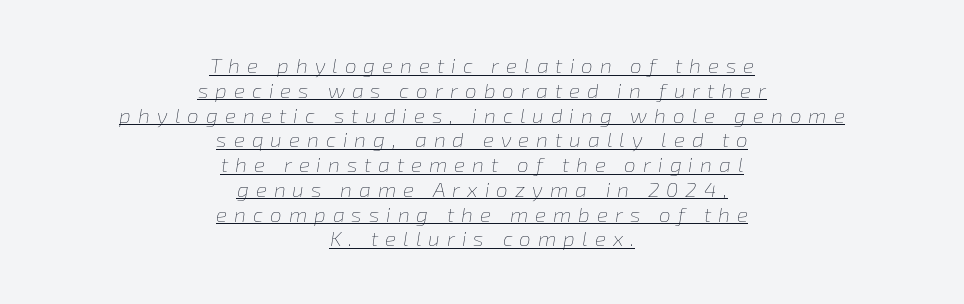
Q: Is the text bold? A: No.
Q: Is the text italic (slanted)? A: Yes, it leans right by about 8 degrees.
Q: Is the text underlined? A: Yes.
Q: How is the paragraph aligned? A: Centered.
Q: Is the spacing between letters normal or unusually wide? A: Unusually wide.
